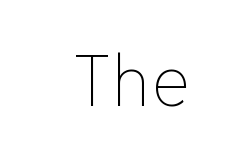
Any mark beneath the type? The region is blank. The strokes carry an ordinary text weight at most. Here the designer chose a console-style face with uniform glyph widths. Do the letters lean? They stand straight. Tracking value appears to be zero — textbook default spacing.
